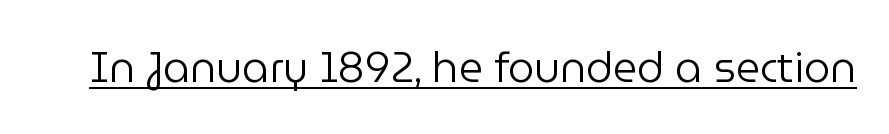
You can tell from the bare stems that sans-serif type was used. The passage shown is not bold in any degree. Character widths vary here, with narrow letters taking less room than wide ones. Does the lettering tilt? It doesn't — this is upright.
